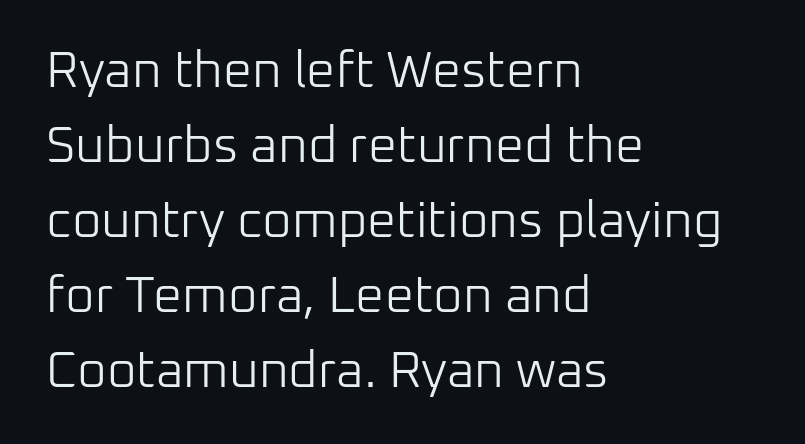
{"serif": "no", "italic": "no", "bold": "no", "weight": "light", "width": "normal", "stroke_contrast": "low", "x_height": "medium", "monospaced": "no", "underline": "no", "align": "left", "line_spacing": "normal", "line_spacing_ratio": 1.47, "letter_spacing": "normal", "letter_spacing_em": 0.0, "glyph_px": 51}
